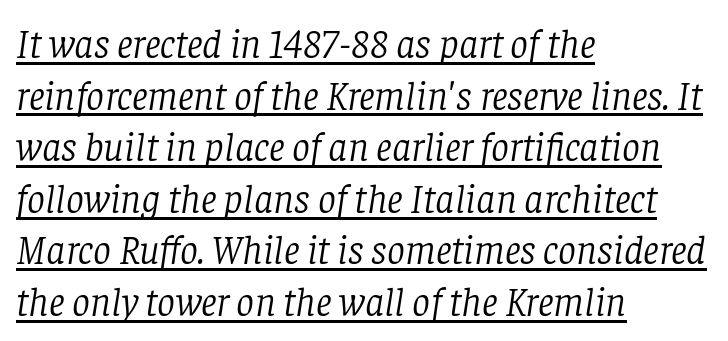
Q: Is the text bold? A: No.
Q: Is the text italic (slanted)? A: Yes, it leans right by about 8 degrees.
Q: Is the typeface a serif or a sans-serif typeface? A: Serif.
Q: Is the text underlined? A: Yes.
Q: How is the paragraph aligned? A: Left-aligned.
Q: Is the spacing between letters normal or unusually wide? A: Normal.
Q: Is the spacing between lines tight, normal or loose? A: Normal.
Q: Width (condensed, normal, or wide)? A: Normal.
Q: Stroke contrast? A: Low.
Q: x-height? A: Large.
Q: Monospaced? A: No.
